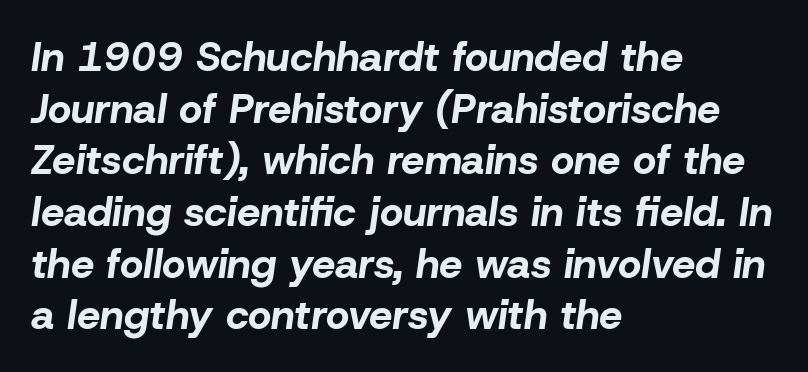
Q: Is the text bold? A: Yes.
Q: Is the text italic (slanted)? A: Yes, it leans right by about 8 degrees.
Q: Is the text underlined? A: No.
Q: How is the paragraph aligned? A: Left-aligned.
Q: Is the spacing between letters normal or unusually wide? A: Normal.
Q: Is the spacing between lines tight, normal or loose? A: Normal.
Q: Width (condensed, normal, or wide)? A: Normal.
Q: Stroke contrast? A: Low.
Q: x-height? A: Medium.
Q: Monospaced? A: No.
